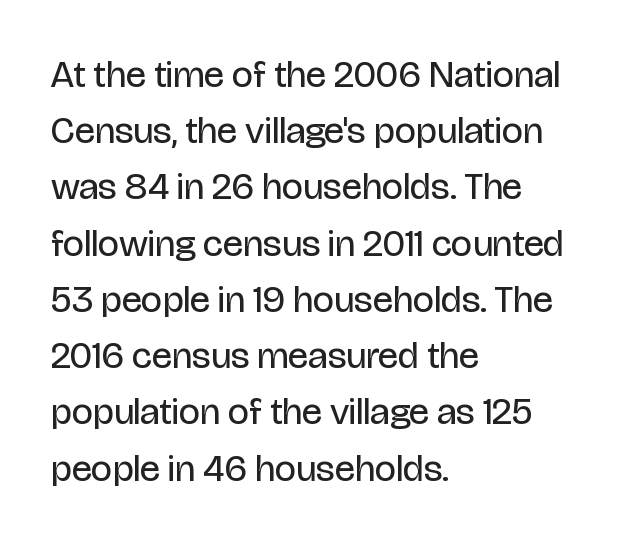
Letterform terminals end flat and unadorned throughout the passage. How are the letters spaced? Ordinarily, with no added tracking. Each letter keeps its own natural width here, so spacing adapts to shape. Each row of text sits above clean, open space. No chunkiness to these letters — they're not bold. Does the lettering tilt? It doesn't — this is upright.
